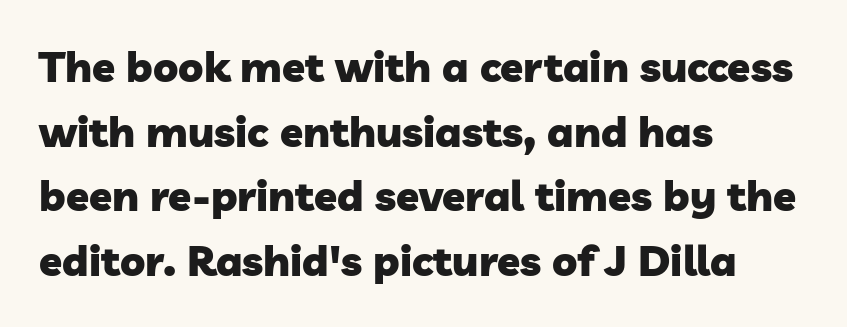
{"serif": "no", "bold": "yes", "weight": "heavy", "width": "normal", "stroke_contrast": "low", "x_height": "medium", "monospaced": "no", "underline": "no", "align": "left", "line_spacing": "normal", "line_spacing_ratio": 1.54, "letter_spacing": "normal", "letter_spacing_em": 0.0, "glyph_px": 42}
